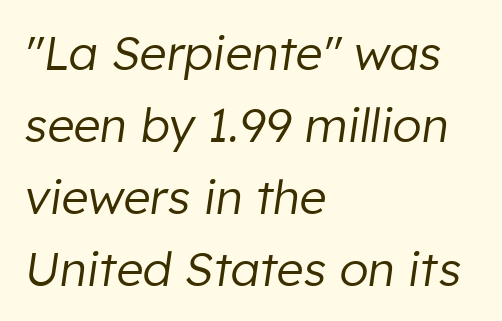
The image shows 47 px regular-weight type, italic (leaning right); set left-aligned, normal line spacing (1.53x), normal letter spacing, not underlined; low stroke contrast and a medium x-height.
